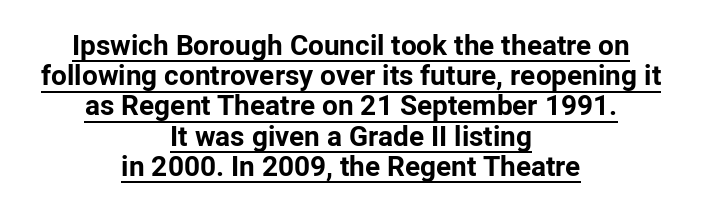
Is there any slant? The stems are plumb. The line texture is even and compact thanks to regular tracking. In terms of weight, the rendering is a true, heavy bold. Students, observe the line beneath the letters — that is underlining. The designer went with a sans here, leaving each stem footless.
